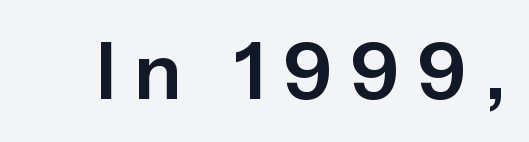
{"serif": "no", "italic": "no", "width": "normal", "stroke_contrast": "low", "x_height": "medium", "monospaced": "no", "underline": "no", "letter_spacing": "wide", "letter_spacing_em": 0.24, "glyph_px": 78}
